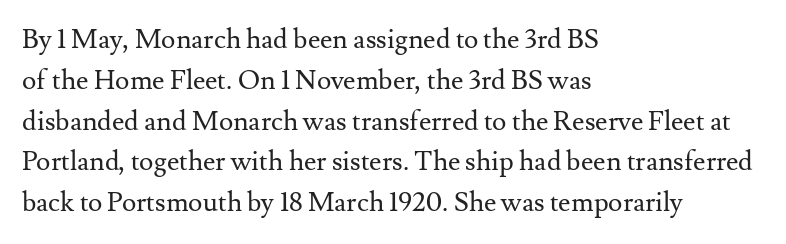
{"italic": "no", "bold": "no", "underline": "no", "align": "left", "line_spacing": "normal", "line_spacing_ratio": 1.51, "letter_spacing": "normal", "letter_spacing_em": 0.0, "glyph_px": 27}
